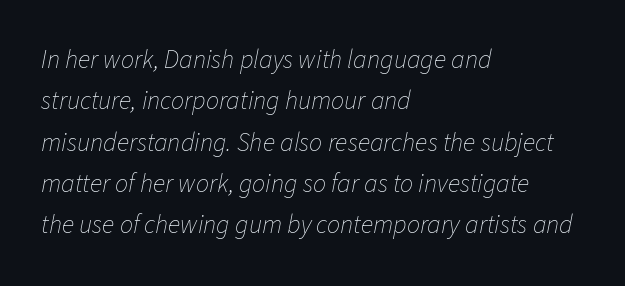
Q: Is the text bold? A: No.
Q: Is the text italic (slanted)? A: Yes, it leans right by about 11 degrees.
Q: Is the text underlined? A: No.
Q: How is the paragraph aligned? A: Left-aligned.
Q: Is the spacing between letters normal or unusually wide? A: Normal.
Q: Is the spacing between lines tight, normal or loose? A: Normal.
